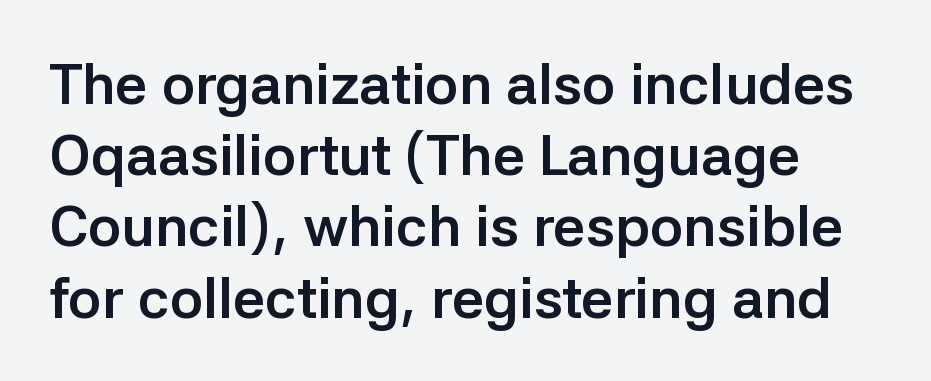
{"serif": "no", "italic": "no", "bold": "yes", "weight": "semibold", "width": "normal", "stroke_contrast": "low", "x_height": "medium", "monospaced": "no", "underline": "no", "line_spacing": "normal", "line_spacing_ratio": 1.25, "letter_spacing": "normal", "letter_spacing_em": 0.0, "glyph_px": 57}
